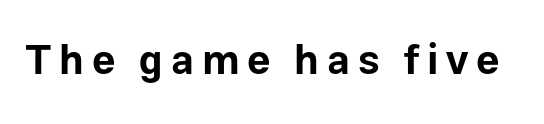
Q: Is the text bold? A: Yes.
Q: Is the text italic (slanted)? A: No, it is upright.
Q: Is the typeface a serif or a sans-serif typeface? A: Sans-serif.
Q: Is the text underlined? A: No.
Q: Width (condensed, normal, or wide)? A: Normal.
Q: Stroke contrast? A: Low.
Q: x-height? A: Medium.
Q: Monospaced? A: No.
